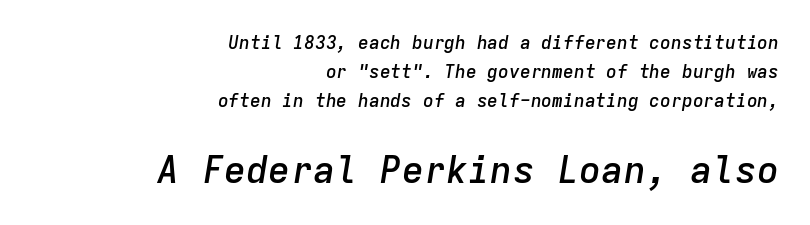
The image shows 37 px semibold type, italic (leaning right), monospaced; set right-aligned, normal line spacing (1.6x), normal letter spacing, not underlined; the second (bottom) block is 2.06x larger; low stroke contrast and a medium x-height.
